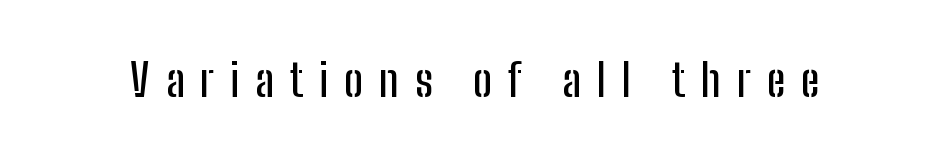
A typesetter would label this face a sans. The tracking reads as deliberately expanded to a designer's eye. The string is rendered with underlining switched off. Spacing verdict: proportional, widths tailored to each character.
